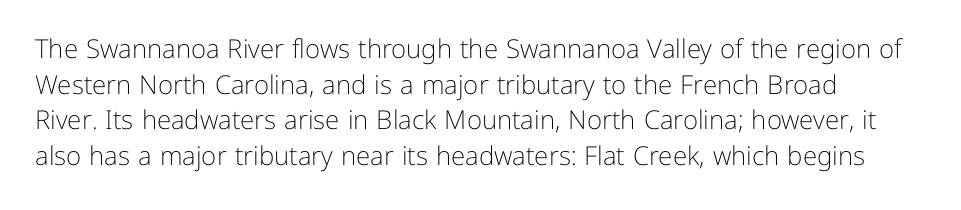
The image shows 26 px text type, upright; set normal line spacing (1.37x), normal letter spacing, not underlined.
